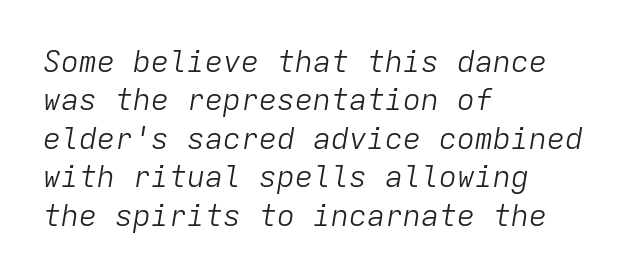
The image shows 30 px light type, italic (leaning right), monospaced; set left-aligned, normal line spacing (1.28x), normal letter spacing, not underlined; low stroke contrast and a medium x-height.
